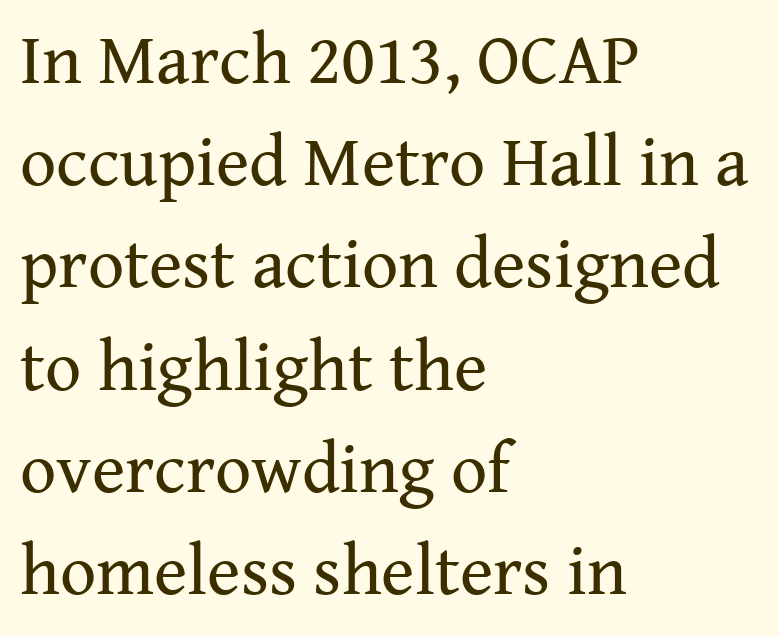
Underlining? Definitely not there. You can tell from the footed stems that serif type was used. A typesetter would call this zero additional tracking. The rag falls on the right side of this text block.
